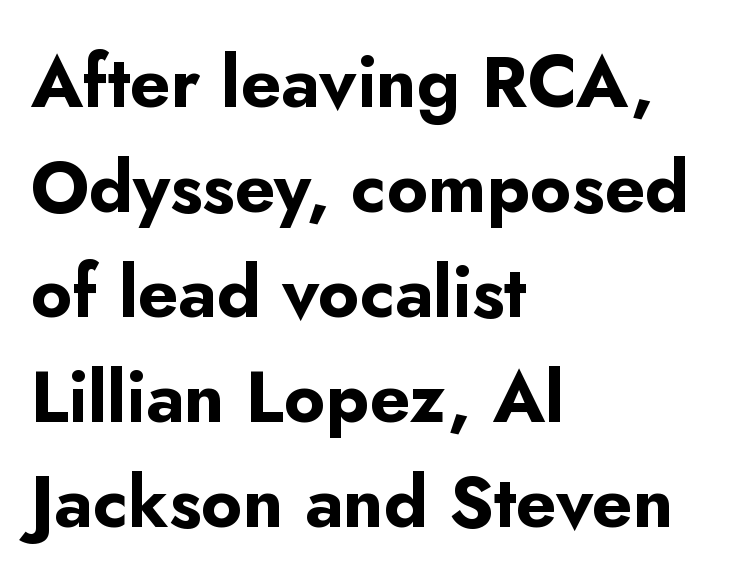
Q: Is the text bold? A: Yes.
Q: Is the text italic (slanted)? A: No, it is upright.
Q: Is the typeface a serif or a sans-serif typeface? A: Sans-serif.
Q: Is the text underlined? A: No.
Q: How is the paragraph aligned? A: Left-aligned.
Q: Is the spacing between letters normal or unusually wide? A: Normal.
Q: Is the spacing between lines tight, normal or loose? A: Normal.
Q: Width (condensed, normal, or wide)? A: Normal.
Q: Stroke contrast? A: Low.
Q: x-height? A: Small.
Q: Monospaced? A: No.
